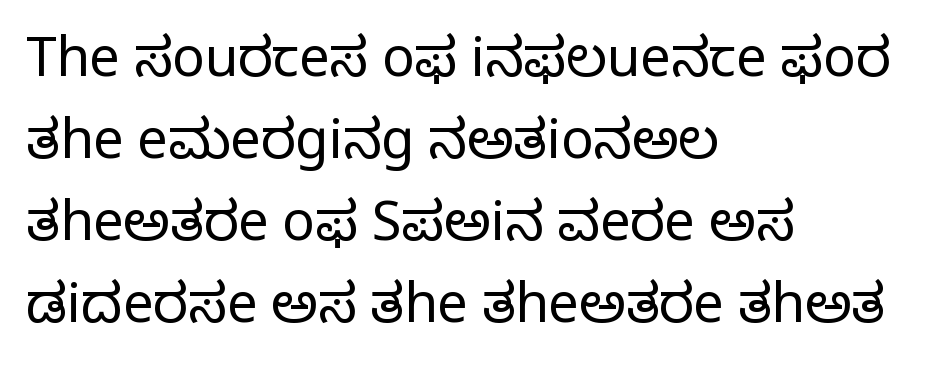
The image shows 54 px regular-weight serif type, upright; set left-aligned, normal line spacing (1.52x), normal letter spacing, not underlined; low stroke contrast and a large x-height.
